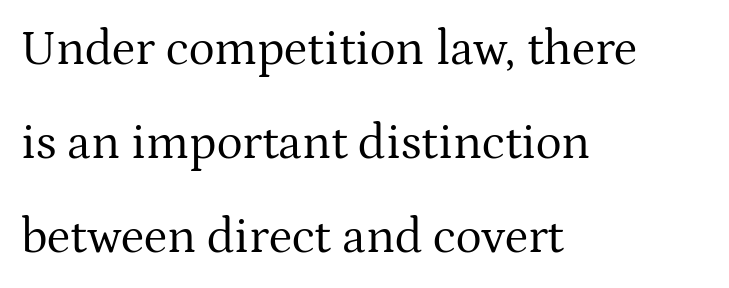
Q: Is the text bold? A: No.
Q: Is the text italic (slanted)? A: No, it is upright.
Q: Is the typeface a serif or a sans-serif typeface? A: Serif.
Q: Is the text underlined? A: No.
Q: How is the paragraph aligned? A: Left-aligned.
Q: Is the spacing between letters normal or unusually wide? A: Normal.
Q: Is the spacing between lines tight, normal or loose? A: Loose.
Q: Width (condensed, normal, or wide)? A: Normal.
Q: Stroke contrast? A: Medium.
Q: x-height? A: Medium.
Q: Monospaced? A: No.
